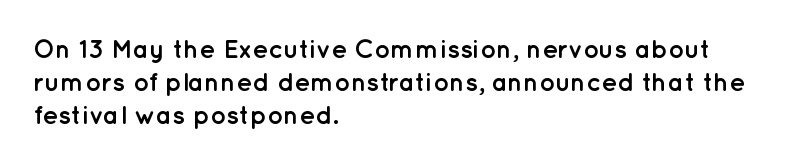
Q: Is the text bold? A: Yes.
Q: Is the text italic (slanted)? A: No, it is upright.
Q: Is the text underlined? A: No.
Q: How is the paragraph aligned? A: Left-aligned.
Q: Is the spacing between letters normal or unusually wide? A: Normal.
Q: Is the spacing between lines tight, normal or loose? A: Normal.
